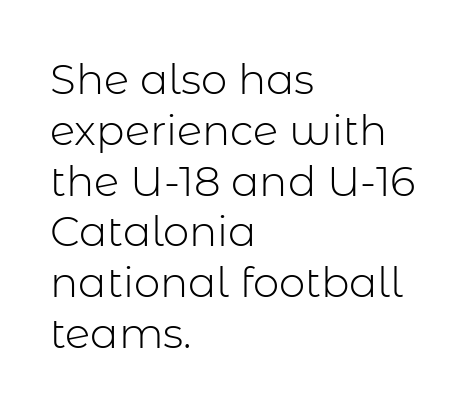
Short note: letters normally spaced. Font category for this specimen: sans-serif. This sample uses an upright cut, with every glyph sitting square on the baseline. Looks like regular typesetting: each glyph gets only the width it needs. Layout note: lines flush left.
